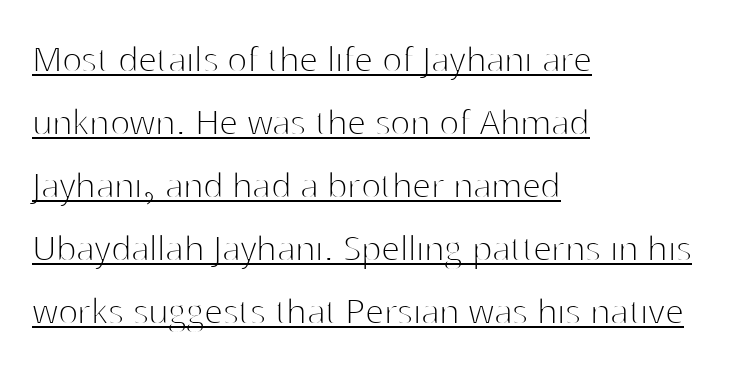
The image shows 42 px thin sans-serif type, upright; set left-aligned, normal line spacing (1.5x), normal letter spacing, underlined; high stroke contrast and a medium x-height.
